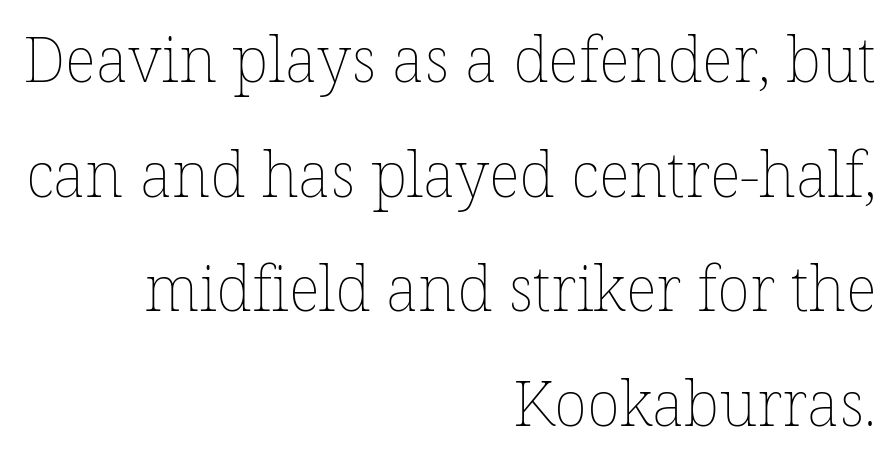
Q: Is the text bold? A: No.
Q: Is the text italic (slanted)? A: No, it is upright.
Q: Is the text underlined? A: No.
Q: How is the paragraph aligned? A: Right-aligned.
Q: Is the spacing between letters normal or unusually wide? A: Normal.
Q: Width (condensed, normal, or wide)? A: Normal.
Q: Stroke contrast? A: Low.
Q: x-height? A: Medium.
Q: Monospaced? A: No.
